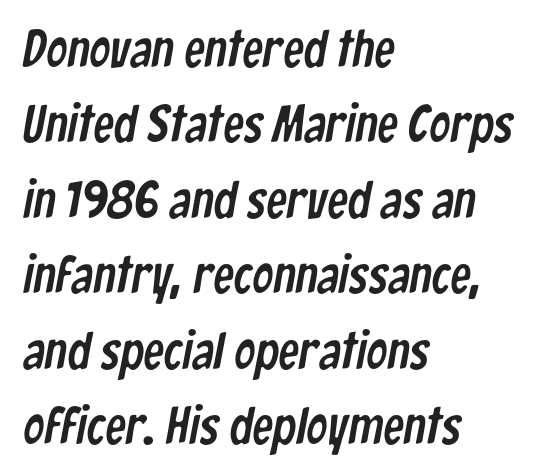
{"serif": "no", "width": "condensed", "stroke_contrast": "low", "x_height": "medium", "monospaced": "no", "underline": "no", "align": "left", "line_spacing": "normal", "line_spacing_ratio": 1.45, "letter_spacing": "normal", "letter_spacing_em": 0.0, "glyph_px": 52}
